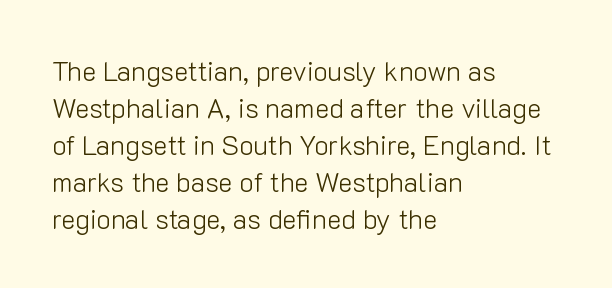
Reading down the block, your eye returns to a fixed left position each line. Tall strokes in this sample are plumb rather than angled. The rendering uses a moderate line-height, typical for paragraphs. This is not heavy type; no bold has been used. Any mark beneath the type? The region is blank. Each word holds together tightly as a unit, with standard inter-letter gaps.
